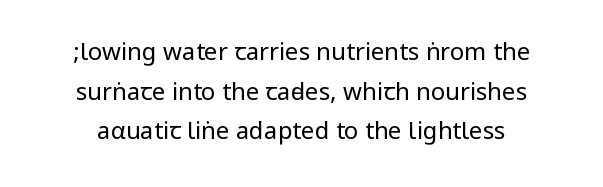
{"italic": "no", "bold": "no", "underline": "no", "line_spacing": "normal", "line_spacing_ratio": 1.65, "letter_spacing": "normal", "letter_spacing_em": 0.0, "glyph_px": 24}
